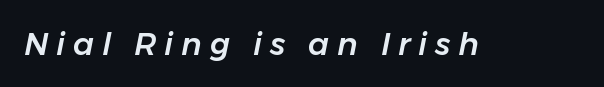
Glyph-to-glyph distance is far greater than everyday printed text. Check the space under the baseline: it is left empty. Yep, that's italic — everything's leaning. Note the varied advance widths — an 'i' is clearly narrower than an 'm'.
